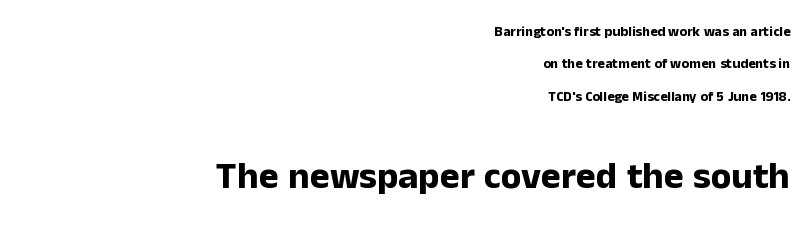
{"serif": "no", "italic": "no", "bold": "yes", "weight": "bold", "width": "normal", "stroke_contrast": "low", "x_height": "medium", "monospaced": "no", "underline": "no", "align": "right", "line_spacing": "loose", "line_spacing_ratio": 2.32, "letter_spacing": "normal", "letter_spacing_em": 0.0, "larger_block": "second", "size_ratio": 2.71, "glyph_px": 38}
